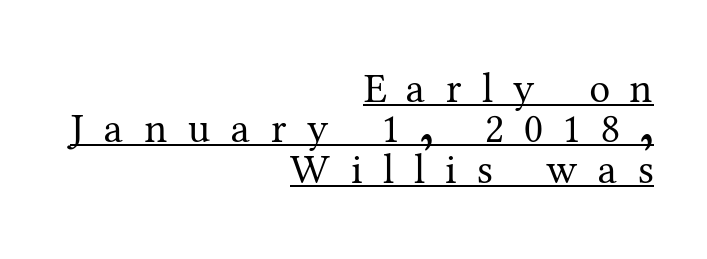
The image shows 42 px regular-weight serif type, upright; set right-aligned, tight line spacing (0.96x), unusually wide letter spacing (+0.48 em), underlined; medium stroke contrast and a medium x-height.
